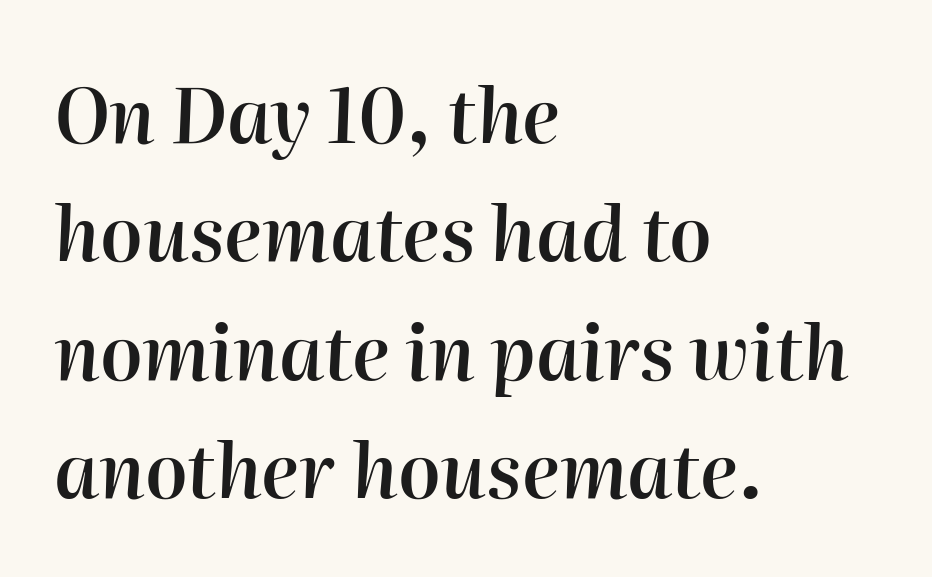
Q: Is the text bold? A: Semi-bold.
Q: Is the text italic (slanted)? A: Yes, it leans right by about 2 degrees.
Q: Is the text underlined? A: No.
Q: How is the paragraph aligned? A: Left-aligned.
Q: Is the spacing between letters normal or unusually wide? A: Normal.
Q: Is the spacing between lines tight, normal or loose? A: Normal.
Q: Width (condensed, normal, or wide)? A: Normal.
Q: Stroke contrast? A: High.
Q: x-height? A: Medium.
Q: Monospaced? A: No.
